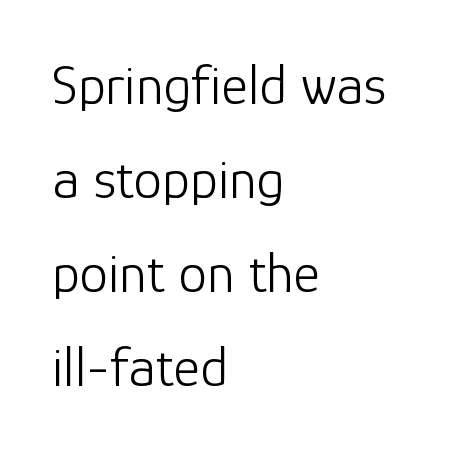
Q: Is the text bold? A: No.
Q: Is the text italic (slanted)? A: No, it is upright.
Q: Is the typeface a serif or a sans-serif typeface? A: Sans-serif.
Q: Is the text underlined? A: No.
Q: How is the paragraph aligned? A: Left-aligned.
Q: Is the spacing between letters normal or unusually wide? A: Normal.
Q: Is the spacing between lines tight, normal or loose? A: Normal.
Q: Width (condensed, normal, or wide)? A: Normal.
Q: Stroke contrast? A: Low.
Q: x-height? A: Medium.
Q: Monospaced? A: No.
